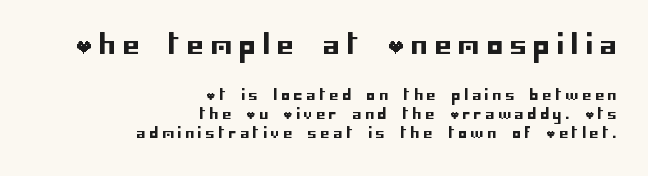
{"italic": "no", "underline": "no", "align": "right", "line_spacing": "normal", "line_spacing_ratio": 1.36, "letter_spacing": "wide", "letter_spacing_em": 0.29, "larger_block": "first", "size_ratio": 1.86, "glyph_px": 26}
